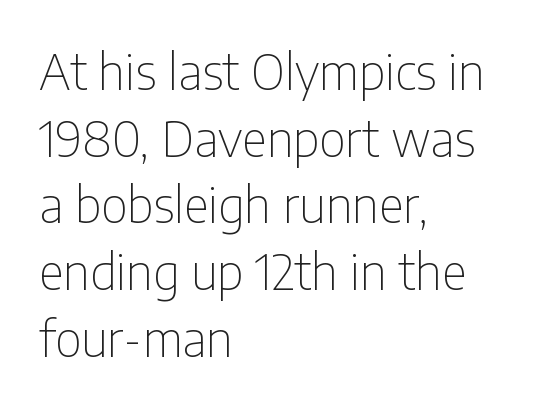
The image shows 49 px thin, condensed sans-serif type, upright; set left-aligned, normal line spacing (1.36x), normal letter spacing, not underlined; low stroke contrast and a medium x-height.
